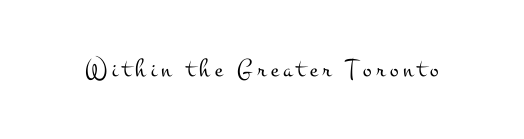
The image shows 26 px text type; set not underlined.
